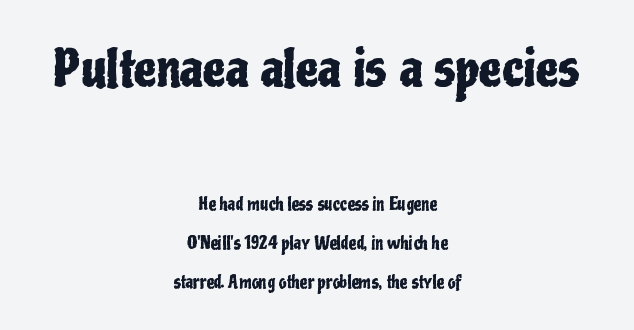
The gaps between neighbouring characters are ordinary and unremarkable. Examine the stroke ends and you'll find no serifs. The more generous point size was reserved for the upper chunk. Style check: upright. Notice how the passage keeps no hard edge, just a central spine.
